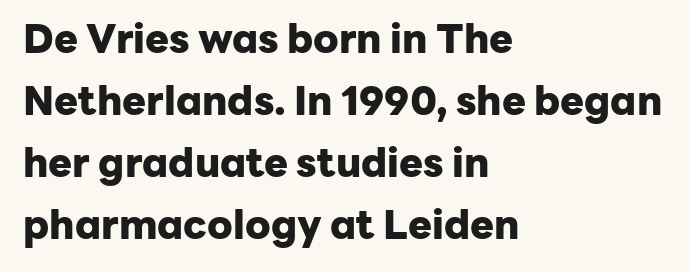
Q: Is the text bold? A: Yes.
Q: Is the text italic (slanted)? A: No, it is upright.
Q: Is the typeface a serif or a sans-serif typeface? A: Sans-serif.
Q: Is the text underlined? A: No.
Q: How is the paragraph aligned? A: Left-aligned.
Q: Is the spacing between letters normal or unusually wide? A: Normal.
Q: Is the spacing between lines tight, normal or loose? A: Normal.
Q: Width (condensed, normal, or wide)? A: Normal.
Q: Stroke contrast? A: Low.
Q: x-height? A: Medium.
Q: Monospaced? A: No.
